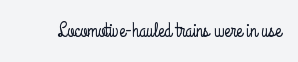
These lines keep a tight, regular rhythm from letter to letter. Unmarked baselines from the first word to the last.
